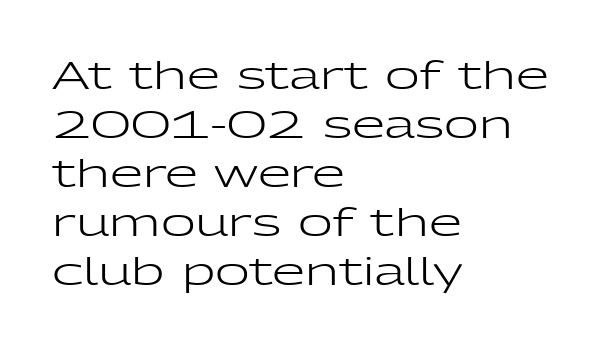
Q: Is the text bold? A: No.
Q: Is the text italic (slanted)? A: No, it is upright.
Q: Is the typeface a serif or a sans-serif typeface? A: Sans-serif.
Q: Is the text underlined? A: No.
Q: How is the paragraph aligned? A: Left-aligned.
Q: Is the spacing between letters normal or unusually wide? A: Normal.
Q: Is the spacing between lines tight, normal or loose? A: Normal.
Q: Width (condensed, normal, or wide)? A: Wide.
Q: Stroke contrast? A: Low.
Q: x-height? A: Medium.
Q: Monospaced? A: No.
